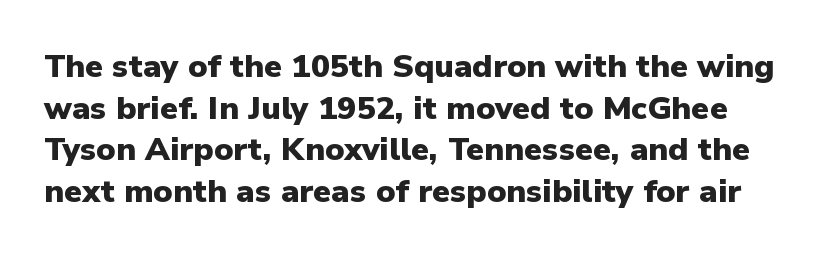
{"serif": "no", "italic": "no", "bold": "yes", "weight": "heavy", "width": "normal", "stroke_contrast": "low", "x_height": "medium", "monospaced": "no", "underline": "no", "line_spacing": "normal", "line_spacing_ratio": 1.3, "letter_spacing": "normal", "letter_spacing_em": 0.0, "glyph_px": 32}
